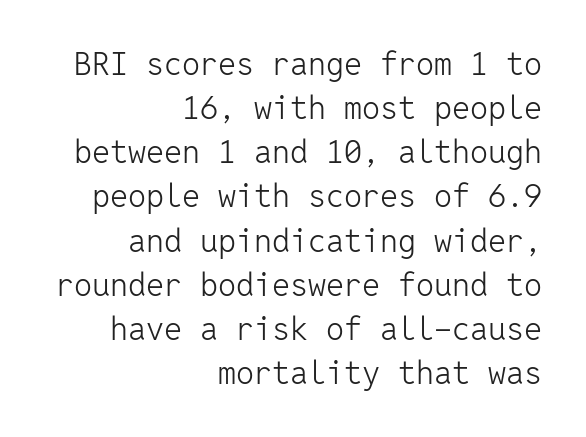
{"serif": "no", "italic": "no", "bold": "no", "weight": "light", "width": "normal", "stroke_contrast": "low", "x_height": "medium", "monospaced": "yes", "underline": "no", "align": "right", "line_spacing": "normal", "line_spacing_ratio": 1.38, "letter_spacing": "normal", "letter_spacing_em": 0.0, "glyph_px": 32}
